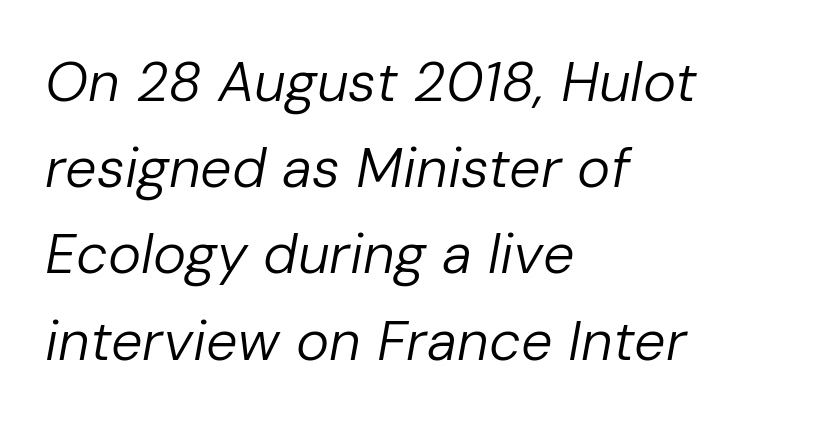
The image shows 56 px regular-weight type, italic (leaning right); set left-aligned, normal line spacing (1.54x), normal letter spacing, not underlined; low stroke contrast and a medium x-height.
